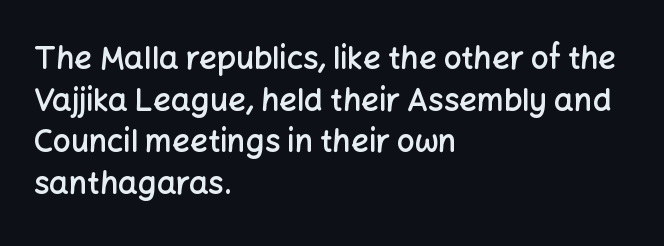
The image shows 31 px semibold sans-serif type, upright; set left-aligned, normal line spacing (1.34x), normal letter spacing, not underlined; low stroke contrast and a medium x-height.
